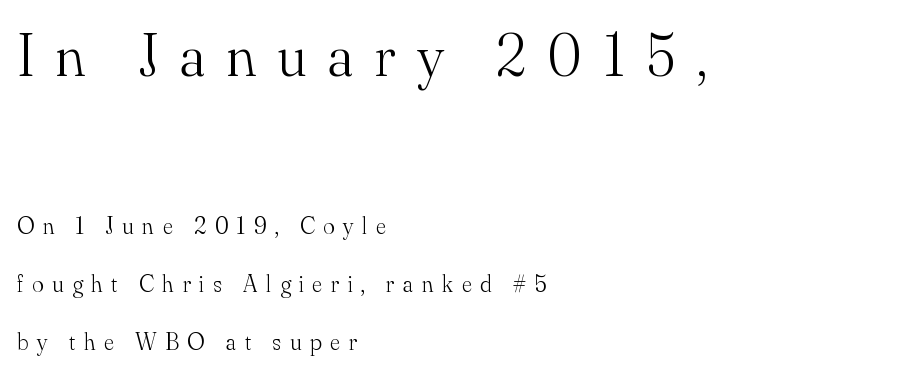
The image shows 60 px light serif type, upright; set left-aligned, loose line spacing (2.42x), unusually wide letter spacing (+0.36 em), not underlined; the first (top) block is 2.5x larger; medium stroke contrast and a small x-height.
